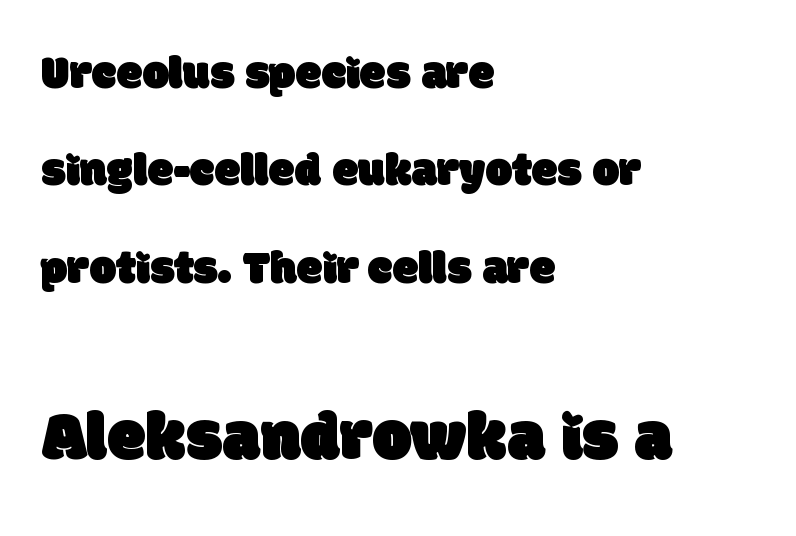
Q: Is the typeface a serif or a sans-serif typeface? A: Sans-serif.
Q: Is the text underlined? A: No.
Q: How is the paragraph aligned? A: Left-aligned.
Q: Is the spacing between letters normal or unusually wide? A: Normal.
Q: Is the spacing between lines tight, normal or loose? A: Loose.
Q: Which block of text is set in a larger size, the first (top) or the second (bottom)? A: The second (bottom) one.
Q: Width (condensed, normal, or wide)? A: Normal.
Q: Stroke contrast? A: Low.
Q: x-height? A: Large.
Q: Monospaced? A: No.
